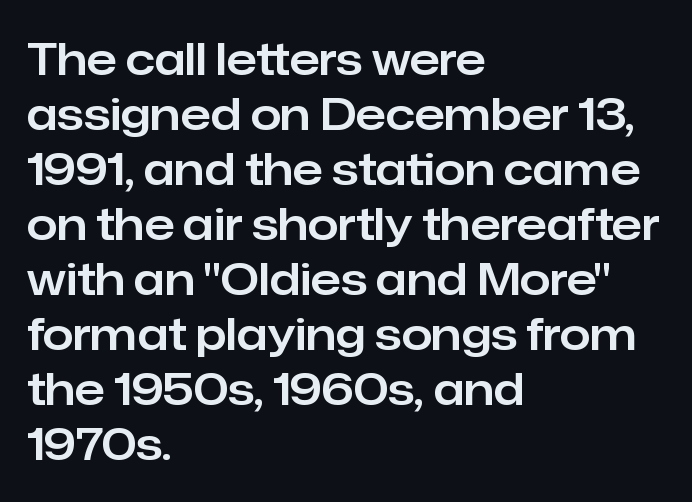
{"serif": "no", "italic": "no", "width": "normal", "stroke_contrast": "low", "x_height": "medium", "monospaced": "no", "underline": "no", "align": "left", "line_spacing": "normal", "line_spacing_ratio": 1.25, "letter_spacing": "normal", "letter_spacing_em": 0.0, "glyph_px": 44}
